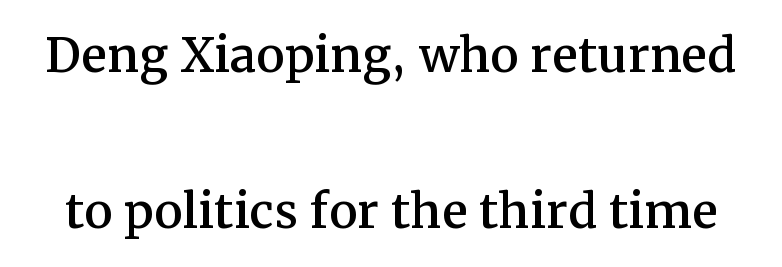
Q: Is the text italic (slanted)? A: No, it is upright.
Q: Is the typeface a serif or a sans-serif typeface? A: Serif.
Q: Is the text underlined? A: No.
Q: Is the spacing between letters normal or unusually wide? A: Normal.
Q: Is the spacing between lines tight, normal or loose? A: Loose.
Q: Width (condensed, normal, or wide)? A: Normal.
Q: Stroke contrast? A: Medium.
Q: x-height? A: Medium.
Q: Monospaced? A: No.
